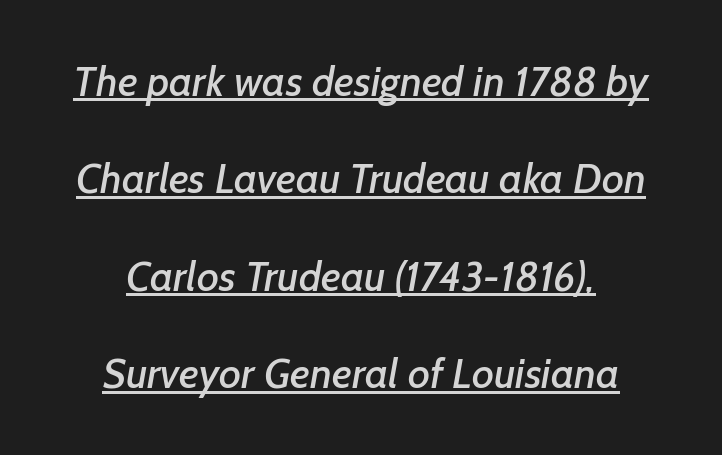
Letterform terminals end flat and unadorned throughout the passage. Here the glyphs are tracked normally, forming tight word shapes. Caption: multi-line text, centered on the measure. Compared with typical paragraphs, the rows here are farther apart. A baseline rule has been typeset under these characters.
